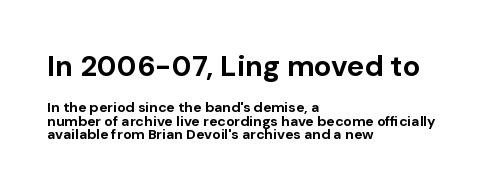
{"serif": "no", "italic": "no", "bold": "yes", "weight": "bold", "width": "normal", "stroke_contrast": "low", "x_height": "medium", "monospaced": "no", "underline": "no", "align": "left", "line_spacing": "tight", "line_spacing_ratio": 0.97, "letter_spacing": "normal", "letter_spacing_em": 0.0, "larger_block": "first", "size_ratio": 2.07, "glyph_px": 29}
